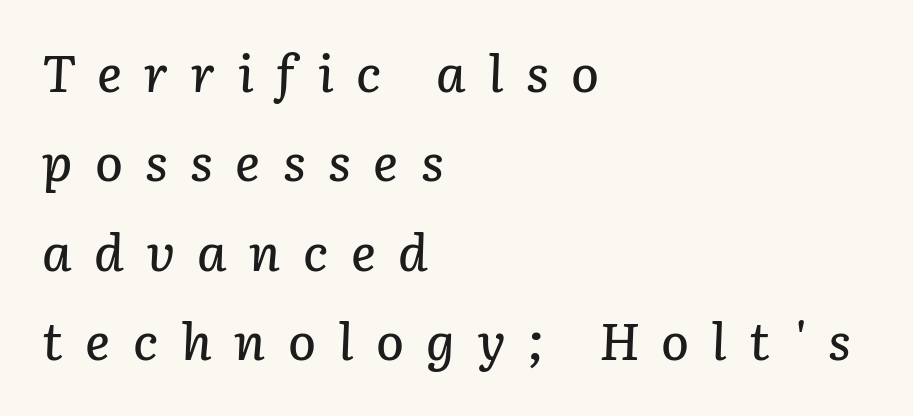
Casual observation: everything's shoved over to the left. Characters are canted at an angle relative to the baseline's perpendicular. Looks like regular typesetting: each glyph gets only the width it needs. Loose tracking; the words dissolve into strings of separated letters. Quick note: underline off.
